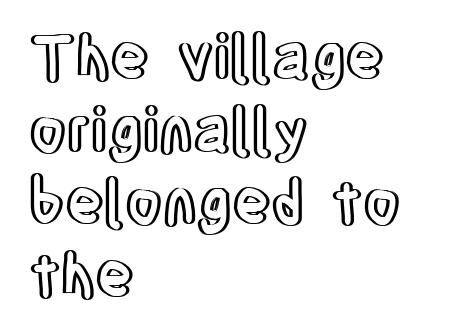
{"italic": "no", "width": "condensed", "x_height": "large", "monospaced": "no", "underline": "no", "align": "left", "line_spacing_ratio": 1.21, "letter_spacing": "normal", "letter_spacing_em": 0.0, "glyph_px": 60}
